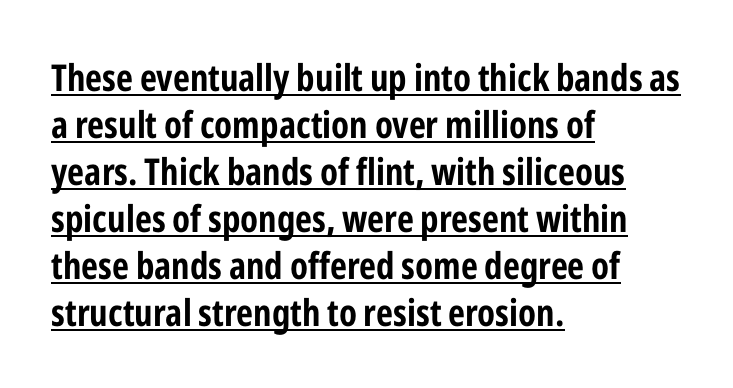
You could call the tracking neutral — neither tight nor loose. These lines sit exactly where default settings would place them. The paragraph has a hard left edge and a soft right edge. In terms of weight, the rendering is a true, heavy bold. The words here are underlined.
